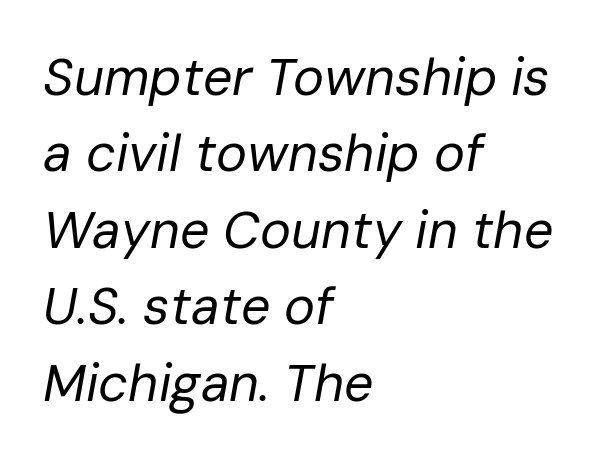
Q: Is the text bold? A: No.
Q: Is the text italic (slanted)? A: Yes, it leans right by about 10 degrees.
Q: Is the text underlined? A: No.
Q: How is the paragraph aligned? A: Left-aligned.
Q: Is the spacing between letters normal or unusually wide? A: Normal.
Q: Is the spacing between lines tight, normal or loose? A: Normal.
Q: Width (condensed, normal, or wide)? A: Normal.
Q: Stroke contrast? A: Low.
Q: x-height? A: Medium.
Q: Monospaced? A: No.
